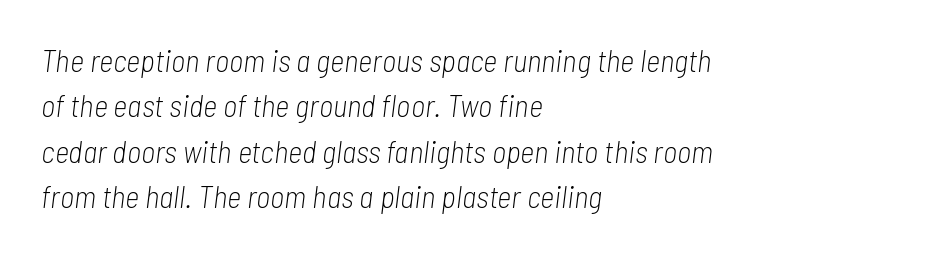
Quick note: italic. Character widths vary here, with narrow letters taking less room than wide ones. Line starts are locked; line ends wander. If you measured baseline to baseline, you'd find a middling distance. Quick note: underline off. The gaps between neighbouring characters are ordinary and unremarkable.
